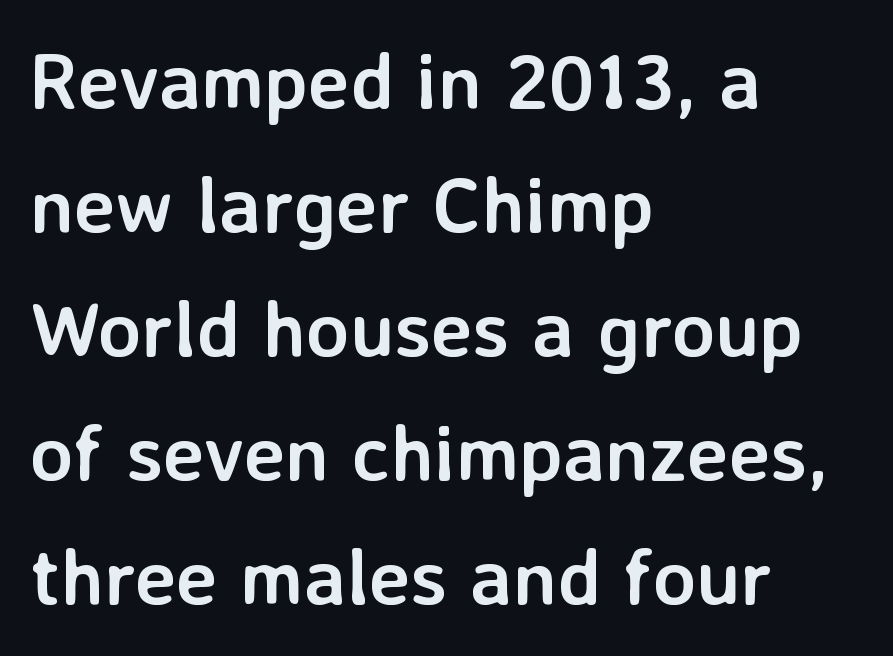
One glance says typical: line gaps are just what's usual. The typesetting leans heavy: a genuine bold. To sum up the face: it is a sans, with no serifs. Anything drawn beneath the words? Only blank space. Note the varied advance widths — an 'i' is clearly narrower than an 'm'.
